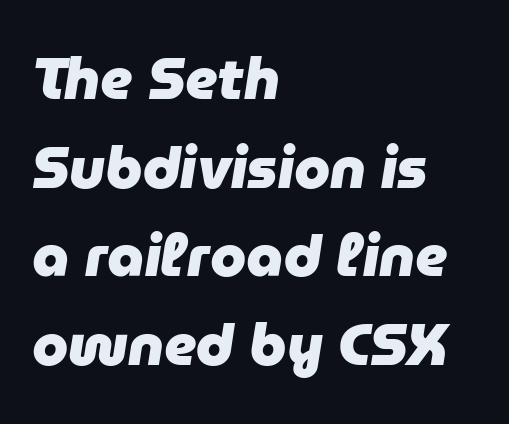
Q: Is the text bold? A: Yes.
Q: Is the text italic (slanted)? A: Yes, it leans right by about 9 degrees.
Q: Is the text underlined? A: No.
Q: How is the paragraph aligned? A: Left-aligned.
Q: Is the spacing between letters normal or unusually wide? A: Normal.
Q: Is the spacing between lines tight, normal or loose? A: Normal.
Q: Width (condensed, normal, or wide)? A: Normal.
Q: Stroke contrast? A: Low.
Q: x-height? A: Medium.
Q: Monospaced? A: No.
